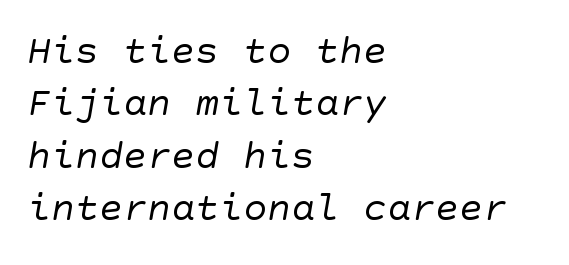
Quick note: underline off. Weight: not bold — regular or lighter. Spacing between characters is what you'd get straight out of the box. Regarding serifs, this sample does without them.
